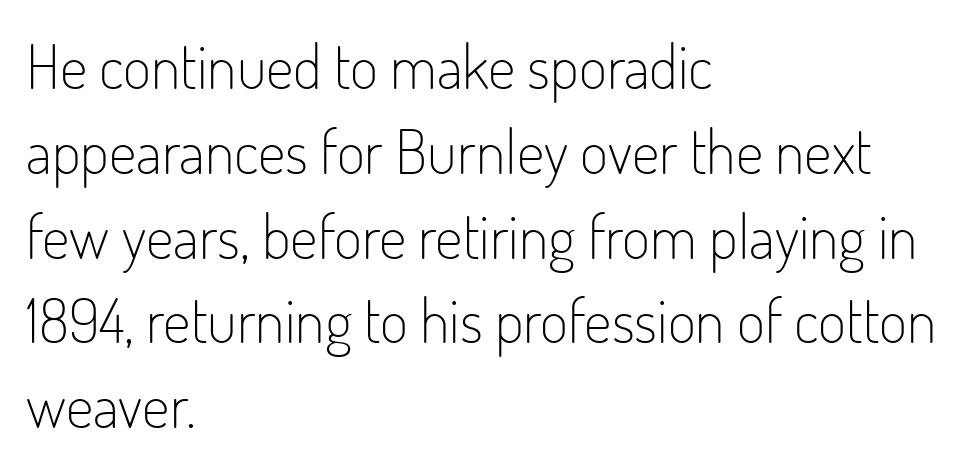
{"serif": "no", "italic": "no", "bold": "no", "weight": "light", "width": "condensed", "stroke_contrast": "low", "x_height": "small", "monospaced": "no", "underline": "no", "align": "left", "line_spacing": "normal", "line_spacing_ratio": 1.39, "letter_spacing": "normal", "letter_spacing_em": 0.0, "glyph_px": 61}
